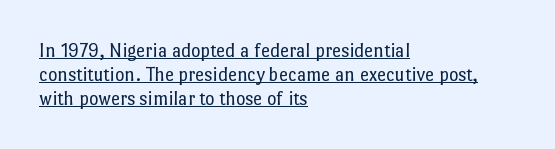
{"italic": "no", "bold": "no", "underline": "yes", "align": "left", "line_spacing_ratio": 1.2, "letter_spacing": "normal", "letter_spacing_em": 0.0, "glyph_px": 20}
